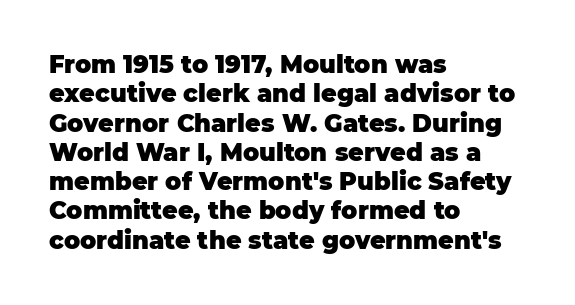
The image shows 24 px bold type, upright; set left-aligned, line spacing 1.22x, normal letter spacing, not underlined.
